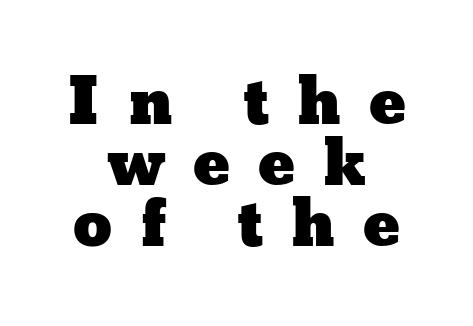
The lettering holds an erect, upright posture throughout. Does the copy run flush right? No — it is centered line by line. Does the leading feel generous? Not at all — it's pinched. Each letter keeps its own natural width here, so spacing adapts to shape. Descender tails drop into unmarked territory.
